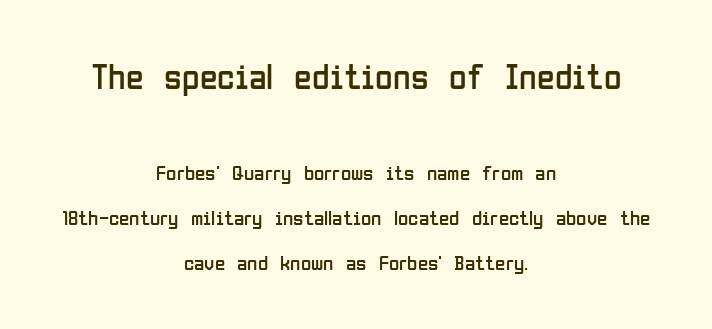
Unlike italic type, these characters show no tilt at all. A typesetter would label this face a sans. The string is rendered with underlining switched off. Proportional: the letters do not fall into vertical columns.
